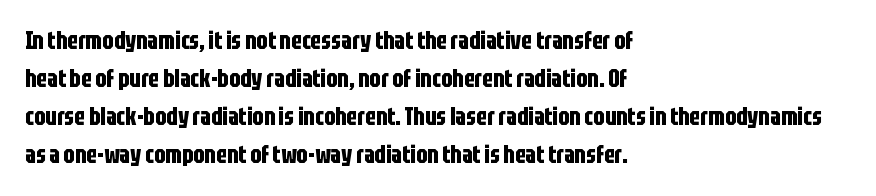
The space between consecutive lines is moderate. Alignment: flush left. The passage shown is not underscored anywhere. The type is set solid horizontally, with unmodified tracking. The characters look thick and weighty, a clear bold. Unlike italic type, these characters show no tilt at all.
